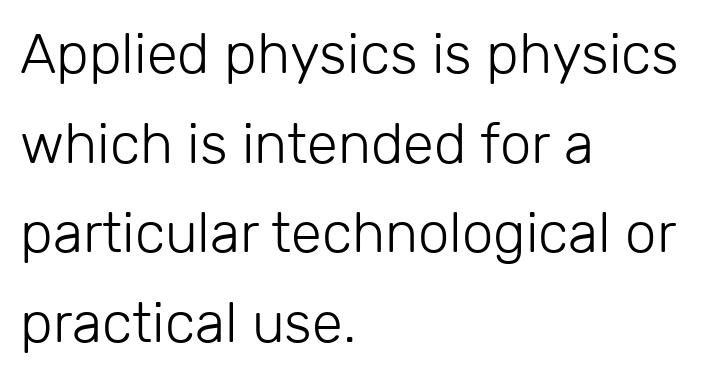
Q: Is the text bold? A: No.
Q: Is the text italic (slanted)? A: No, it is upright.
Q: Is the typeface a serif or a sans-serif typeface? A: Sans-serif.
Q: Is the text underlined? A: No.
Q: How is the paragraph aligned? A: Left-aligned.
Q: Is the spacing between letters normal or unusually wide? A: Normal.
Q: Is the spacing between lines tight, normal or loose? A: Normal.
Q: Width (condensed, normal, or wide)? A: Normal.
Q: Stroke contrast? A: Low.
Q: x-height? A: Medium.
Q: Monospaced? A: No.
